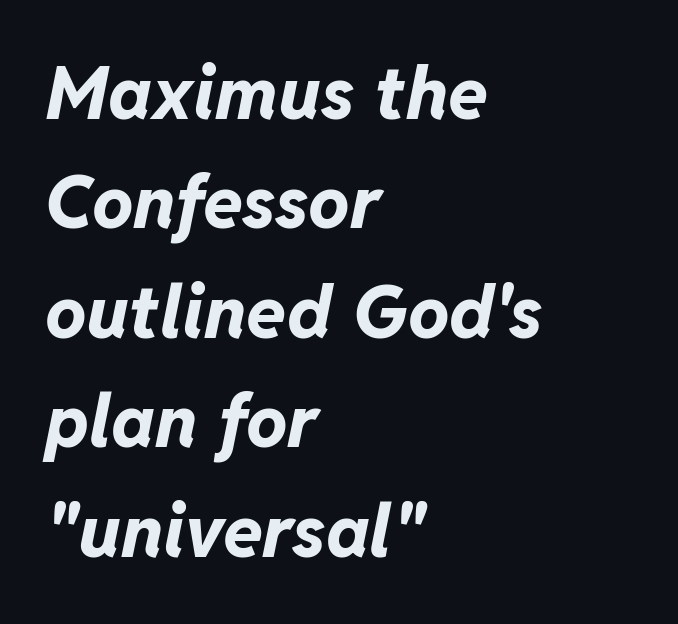
Here the designer chose a conventional face with non-uniform glyph widths. In terms of letterspacing, this is plain default setting. The glyphs have the mass of a bold cut. The whole block is typeset with a tilt.
